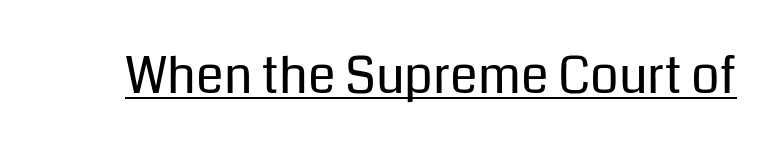
Q: Is the text bold? A: No.
Q: Is the text italic (slanted)? A: No, it is upright.
Q: Is the typeface a serif or a sans-serif typeface? A: Sans-serif.
Q: Is the text underlined? A: Yes.
Q: Is the spacing between letters normal or unusually wide? A: Normal.
Q: Width (condensed, normal, or wide)? A: Normal.
Q: Stroke contrast? A: Low.
Q: x-height? A: Medium.
Q: Monospaced? A: No.
